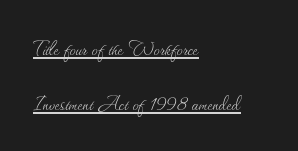
The image shows 24 px text type; set left-aligned, loose line spacing (2.31x), normal letter spacing, underlined.
